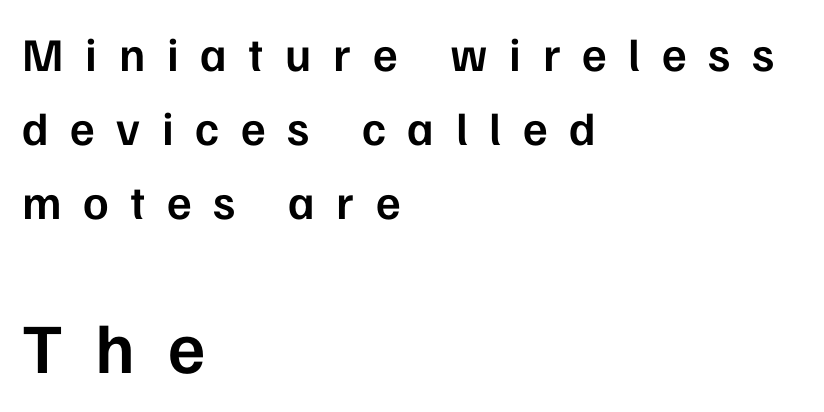
Q: Is the text bold? A: Semi-bold.
Q: Is the text italic (slanted)? A: No, it is upright.
Q: Is the typeface a serif or a sans-serif typeface? A: Sans-serif.
Q: Is the text underlined? A: No.
Q: How is the paragraph aligned? A: Left-aligned.
Q: Is the spacing between letters normal or unusually wide? A: Unusually wide.
Q: Is the spacing between lines tight, normal or loose? A: Normal.
Q: Which block of text is set in a larger size, the first (top) or the second (bottom)? A: The second (bottom) one.
Q: Width (condensed, normal, or wide)? A: Normal.
Q: Stroke contrast? A: Low.
Q: x-height? A: Medium.
Q: Monospaced? A: No.
